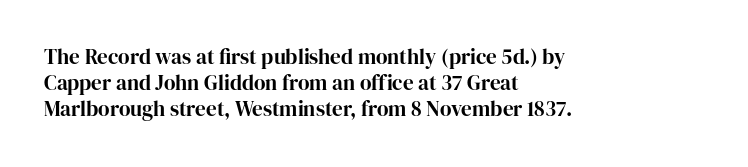
{"italic": "no", "underline": "no", "align": "left", "line_spacing": "normal", "line_spacing_ratio": 1.25, "letter_spacing": "normal", "letter_spacing_em": 0.0, "glyph_px": 21}
